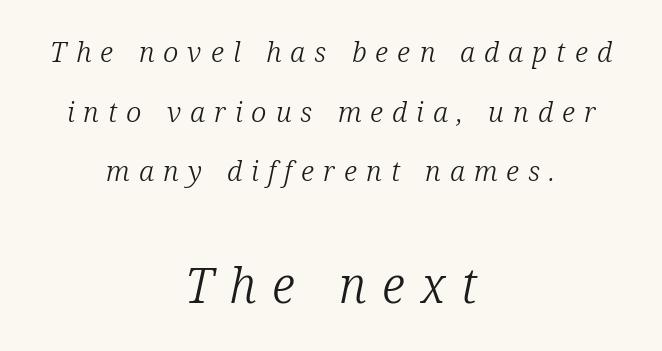
The image shows 49 px light serif type, italic (leaning right); set centered, loose line spacing (2.13x), unusually wide letter spacing (+0.32 em), not underlined; the second (bottom) block is 1.75x larger; low stroke contrast and a medium x-height.
